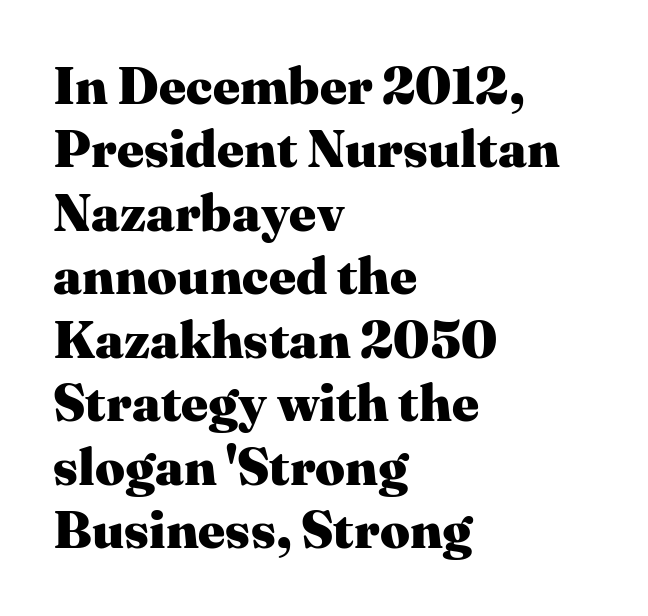
Note the varied advance widths — an 'i' is clearly narrower than an 'm'. Honestly, there is no underline to notice here at all. There is no visible air inserted between adjacent glyphs. To sum up the face: it has serifs.
